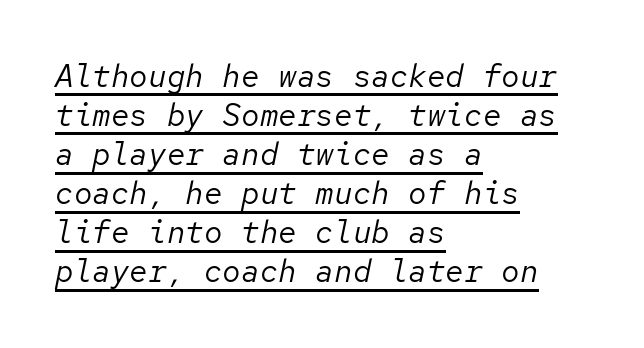
The image shows 31 px regular-weight type, italic (leaning right), monospaced; set left-aligned, normal line spacing (1.26x), normal letter spacing, underlined; low stroke contrast and a medium x-height.
